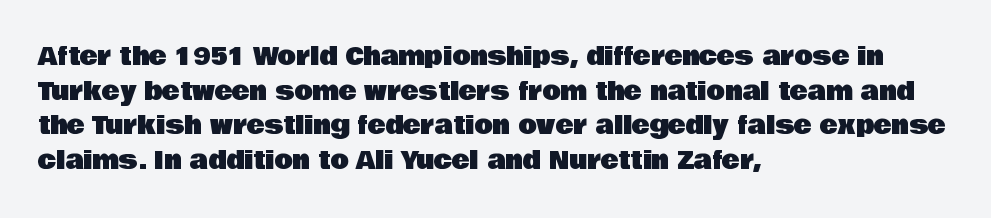
{"italic": "no", "underline": "no", "align": "left", "line_spacing": "normal", "line_spacing_ratio": 1.44, "letter_spacing": "normal", "letter_spacing_em": 0.0, "glyph_px": 24}
